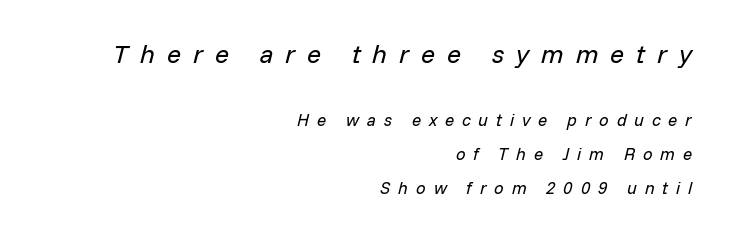
The image shows 26 px text type, italic (leaning right); set right-aligned, loose line spacing (1.98x), unusually wide letter spacing (+0.46 em), not underlined; the first (top) block is 1.53x larger.
